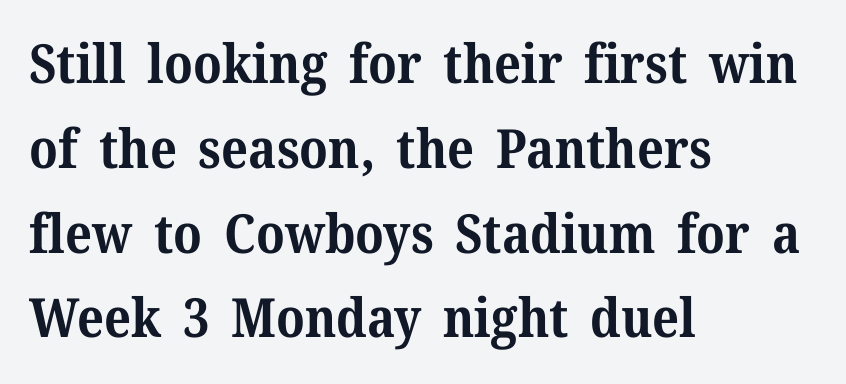
The image shows 54 px bold serif type, upright; set left-aligned, normal line spacing (1.57x), normal letter spacing, not underlined; medium stroke contrast and a medium x-height.
